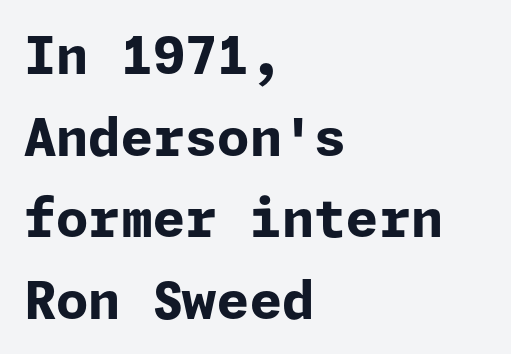
The image shows 52 px bold sans-serif type, upright; set left-aligned, normal line spacing (1.57x), normal letter spacing, not underlined; low stroke contrast and a medium x-height.
